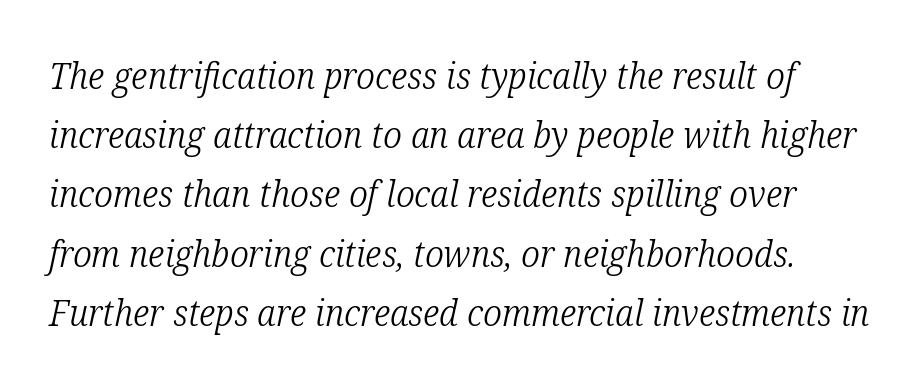
The image shows 37 px light, condensed serif type, italic (leaning right); set normal line spacing (1.6x), normal letter spacing, not underlined; low stroke contrast and a medium x-height.
